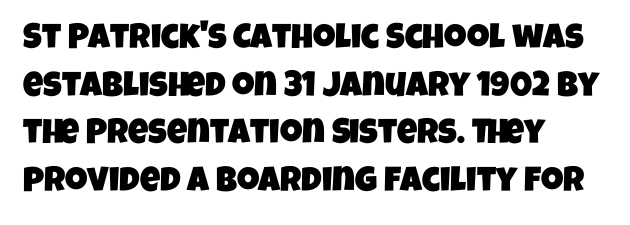
Q: Is the typeface a serif or a sans-serif typeface? A: Sans-serif.
Q: Is the text underlined? A: No.
Q: How is the paragraph aligned? A: Left-aligned.
Q: Is the spacing between letters normal or unusually wide? A: Normal.
Q: Is the spacing between lines tight, normal or loose? A: Normal.
Q: Width (condensed, normal, or wide)? A: Condensed.
Q: Stroke contrast? A: Low.
Q: x-height? A: Large.
Q: Monospaced? A: No.
